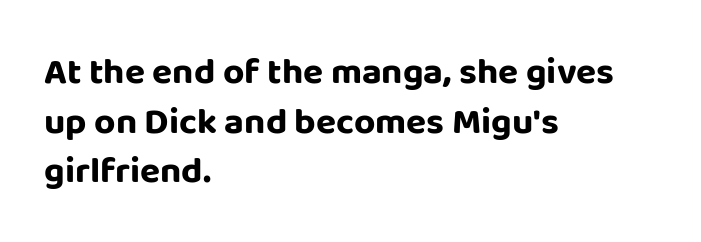
Q: Is the text bold? A: Yes.
Q: Is the text italic (slanted)? A: No, it is upright.
Q: Is the typeface a serif or a sans-serif typeface? A: Sans-serif.
Q: Is the text underlined? A: No.
Q: How is the paragraph aligned? A: Left-aligned.
Q: Is the spacing between letters normal or unusually wide? A: Normal.
Q: Is the spacing between lines tight, normal or loose? A: Normal.
Q: Width (condensed, normal, or wide)? A: Normal.
Q: Stroke contrast? A: Low.
Q: x-height? A: Large.
Q: Monospaced? A: No.
